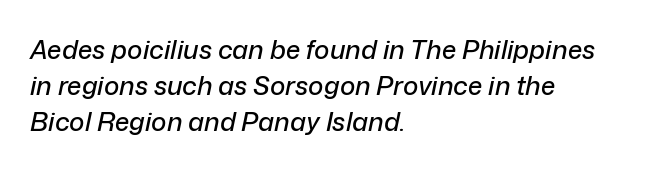
Is there much room between lines? A standard amount, neither cramped nor airy. The lettering tilts uniformly, giving the passage an italic look. Where is the straight margin? On the left. Each row of text sits above clean, open space. How are the letters spaced? Ordinarily, with no added tracking.
